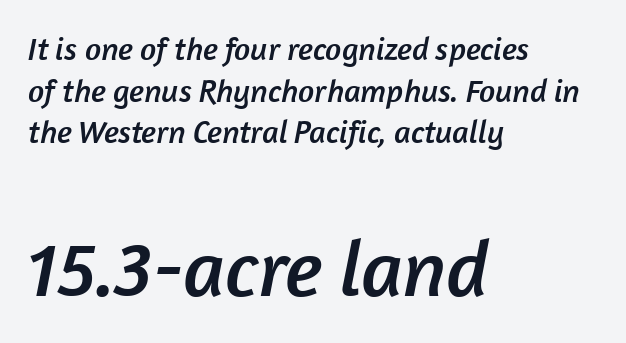
Q: Is the typeface a serif or a sans-serif typeface? A: Sans-serif.
Q: Is the text underlined? A: No.
Q: How is the paragraph aligned? A: Left-aligned.
Q: Is the spacing between letters normal or unusually wide? A: Normal.
Q: Is the spacing between lines tight, normal or loose? A: Normal.
Q: Which block of text is set in a larger size, the first (top) or the second (bottom)? A: The second (bottom) one.
Q: Width (condensed, normal, or wide)? A: Normal.
Q: Stroke contrast? A: Low.
Q: x-height? A: Medium.
Q: Monospaced? A: No.
